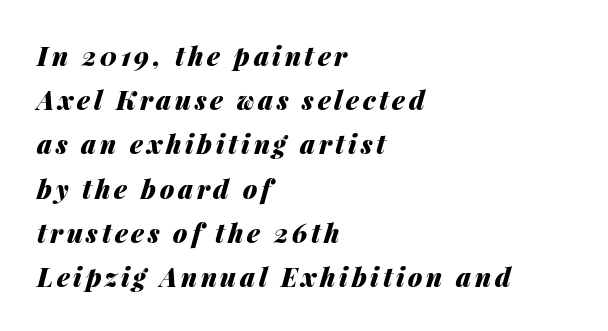
The ragged edge is on the right, which tells us the setting is flush left. Pretty heavy lettering here — definitely bold. Posture: slanted. What's the leading like? Ordinary, nothing unusual. The zone under the glyphs is completely vacant.
